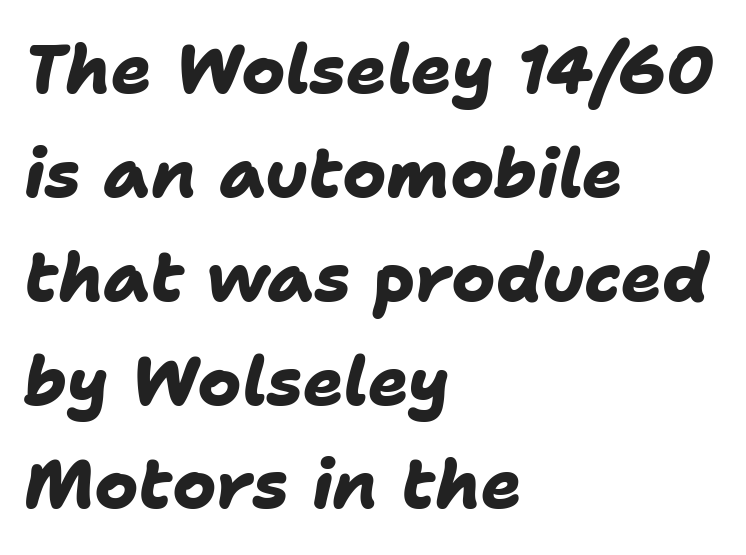
Nothing sits at the stroke ends, so this counts as sans-serif. Default kerning and tracking; the words read as compact shapes. The space directly below the letters is spotless. The passage shown is typed in a proportional face where columns would drift.
